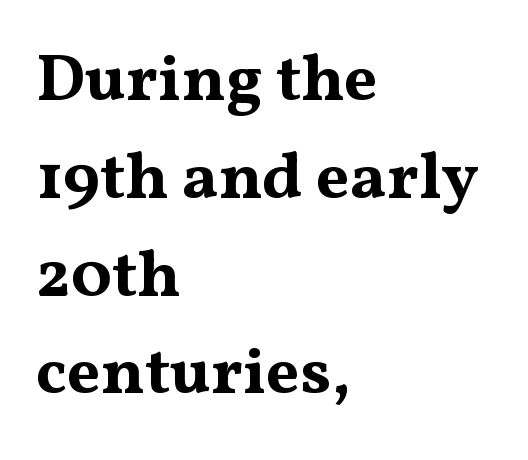
Note the varied advance widths — an 'i' is clearly narrower than an 'm'. Observe the serifs anchoring each vertical stroke in this sample. The rows are spaced the way most documents space them. Its strokes are broad and dark, the hallmark of bold type.
